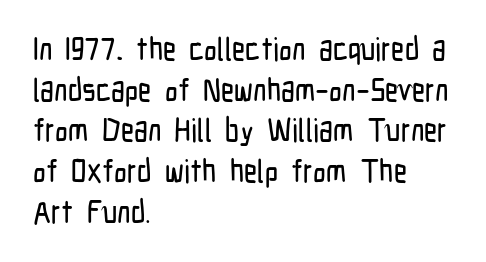
The image shows 32 px condensed sans-serif type, upright; set left-aligned, normal line spacing (1.27x), normal letter spacing, not underlined; low stroke contrast and a medium x-height.
